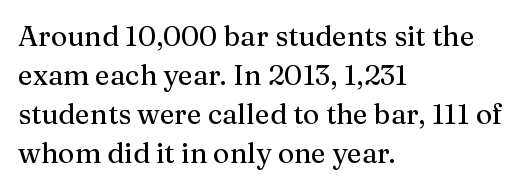
Descenders hang freely into open space. This rendering leaves character spacing at its baseline value. Caption: multi-line text, flush left, ragged right. Examine the stroke ends and you'll spot serifs. Do the characters align in a grid? No, the font is proportional.
